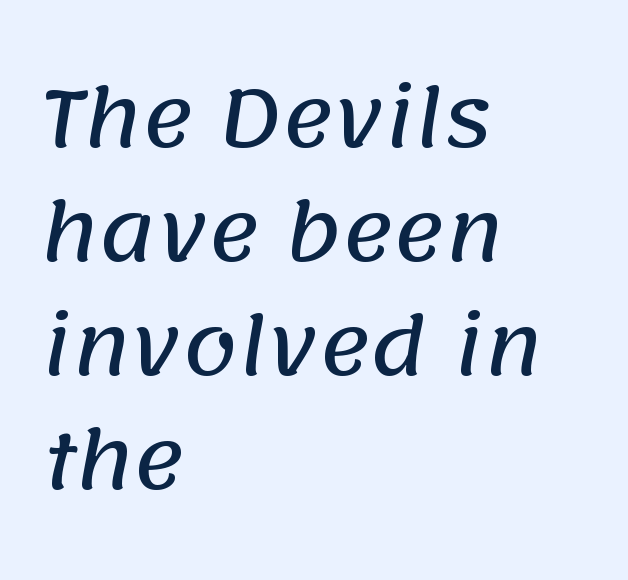
The image shows 78 px sans-serif type; set left-aligned, normal line spacing (1.46x), normal letter spacing, not underlined; low stroke contrast and a large x-height.
